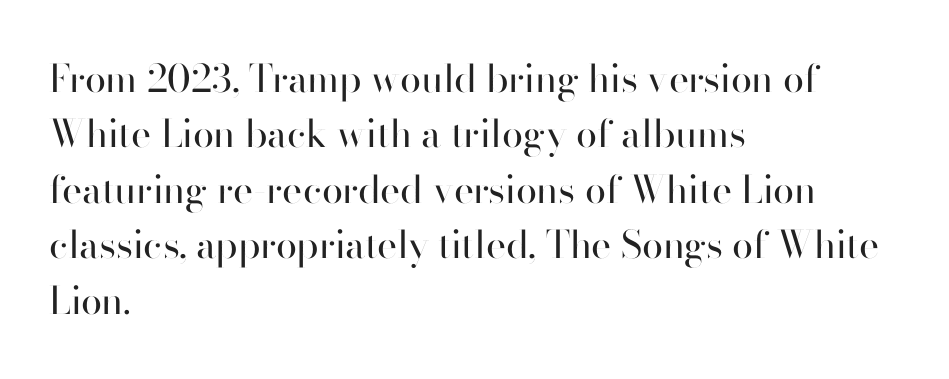
{"serif": "no", "italic": "no", "bold": "no", "weight": "regular", "width": "normal", "stroke_contrast": "high", "x_height": "small", "monospaced": "no", "underline": "no", "align": "left", "line_spacing": "normal", "line_spacing_ratio": 1.46, "letter_spacing": "normal", "letter_spacing_em": 0.0, "glyph_px": 38}
